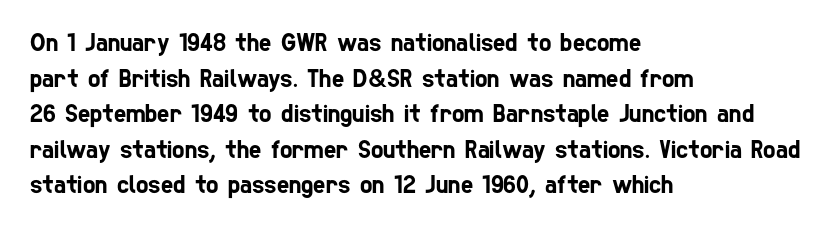
The image shows 26 px text type; set left-aligned, normal line spacing (1.37x), normal letter spacing, not underlined.
